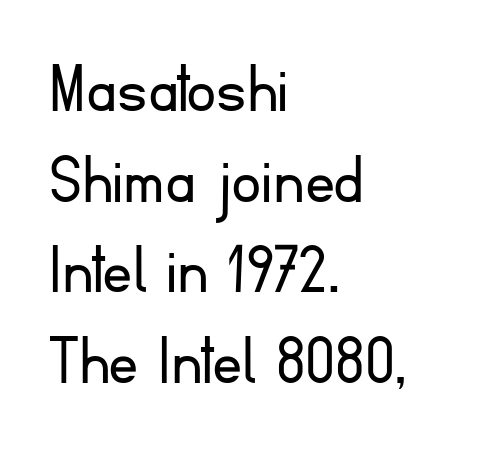
Q: Is the text bold? A: No.
Q: Is the text italic (slanted)? A: No, it is upright.
Q: Is the typeface a serif or a sans-serif typeface? A: Sans-serif.
Q: Is the text underlined? A: No.
Q: How is the paragraph aligned? A: Left-aligned.
Q: Is the spacing between letters normal or unusually wide? A: Normal.
Q: Width (condensed, normal, or wide)? A: Normal.
Q: Stroke contrast? A: Low.
Q: x-height? A: Small.
Q: Monospaced? A: No.
